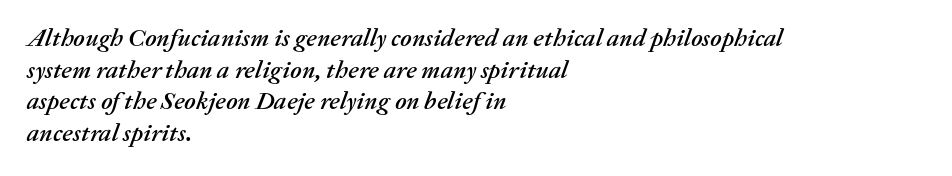
The image shows 25 px text type, italic (leaning right); set left-aligned, normal line spacing (1.27x), normal letter spacing, not underlined.
